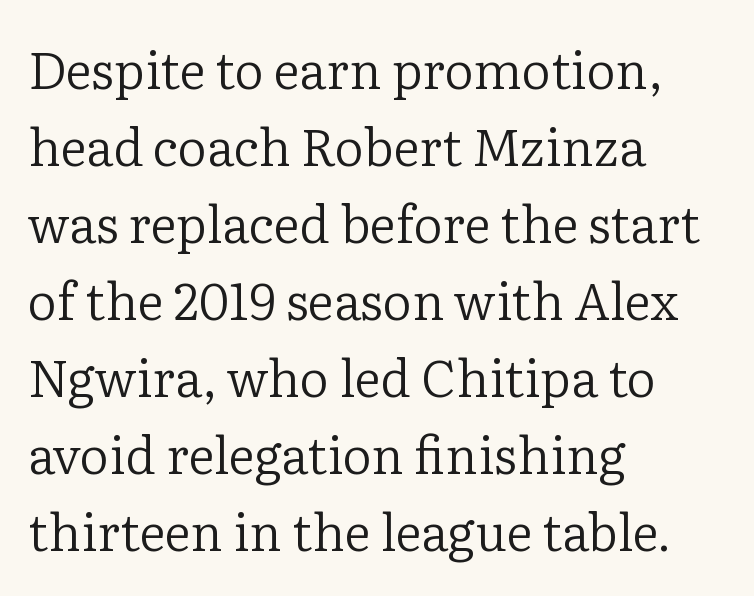
{"serif": "yes", "italic": "no", "bold": "no", "weight": "regular", "width": "normal", "stroke_contrast": "low", "x_height": "medium", "monospaced": "no", "underline": "no", "align": "left", "line_spacing": "normal", "line_spacing_ratio": 1.51, "letter_spacing": "normal", "letter_spacing_em": 0.0, "glyph_px": 51}
